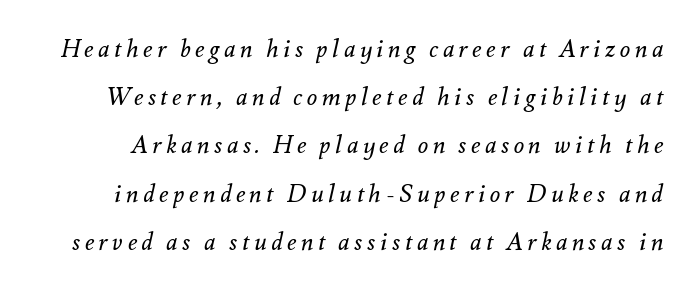
Q: Is the text bold? A: No.
Q: Is the text italic (slanted)? A: Yes, it leans right by about 12 degrees.
Q: Is the text underlined? A: No.
Q: Is the spacing between lines tight, normal or loose? A: Loose.
